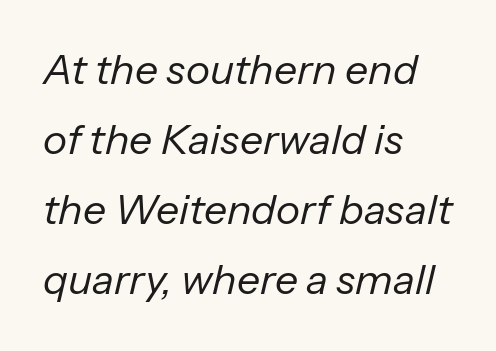
Q: Is the text bold? A: No.
Q: Is the text italic (slanted)? A: Yes, it leans right by about 13 degrees.
Q: Is the text underlined? A: No.
Q: How is the paragraph aligned? A: Left-aligned.
Q: Is the spacing between letters normal or unusually wide? A: Normal.
Q: Width (condensed, normal, or wide)? A: Normal.
Q: Stroke contrast? A: Low.
Q: x-height? A: Medium.
Q: Monospaced? A: No.
